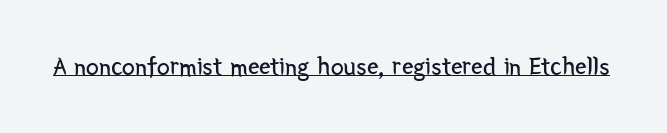
The image shows 26 px text type, upright; set normal letter spacing, underlined.
